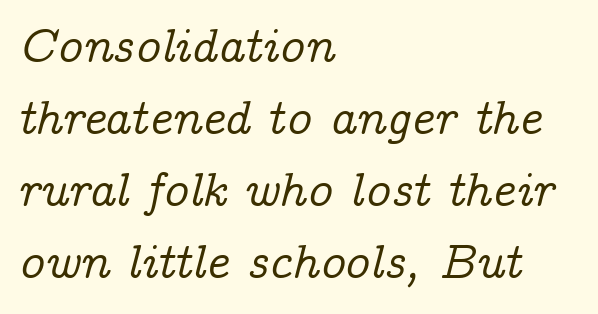
{"serif": "yes", "italic": "yes", "lean": "right", "slant_degrees": 14, "width": "normal", "stroke_contrast": "low", "x_height": "medium", "monospaced": "no", "underline": "no", "align": "left", "line_spacing": "normal", "line_spacing_ratio": 1.47, "letter_spacing": "normal", "letter_spacing_em": 0.0, "glyph_px": 49}
